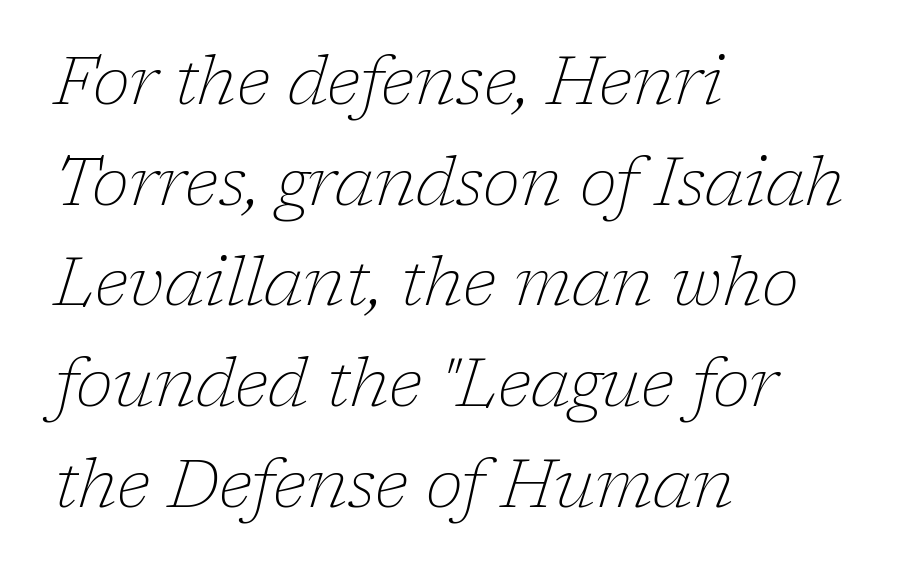
Proportional: the letters do not fall into vertical columns. Leading matches the norm, producing a regular column. These lines were composed using italics. Check where the strokes stop: tiny serifs finish them off. Letter spacing: default.
